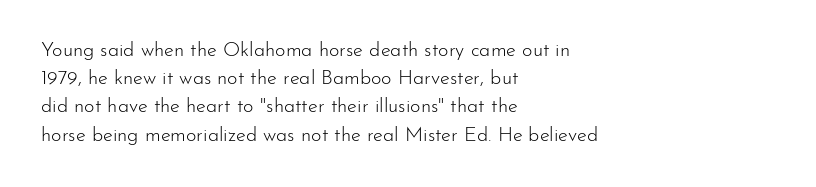
Q: Is the text bold? A: No.
Q: Is the text italic (slanted)? A: No, it is upright.
Q: Is the text underlined? A: No.
Q: How is the paragraph aligned? A: Left-aligned.
Q: Is the spacing between letters normal or unusually wide? A: Normal.
Q: Is the spacing between lines tight, normal or loose? A: Normal.
